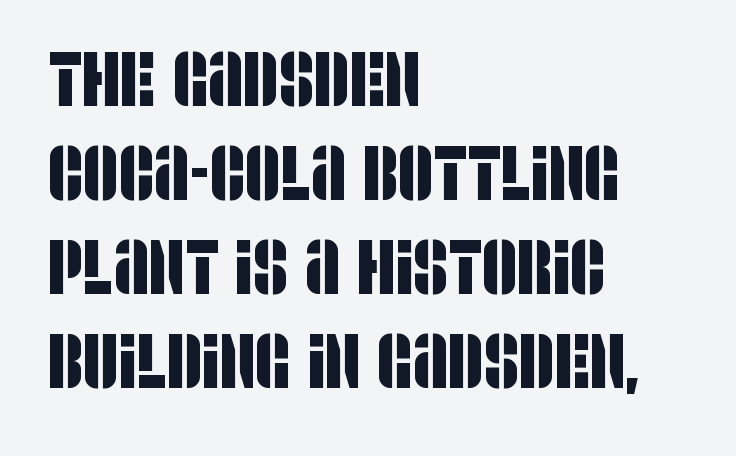
Q: Is the typeface a serif or a sans-serif typeface? A: Sans-serif.
Q: Is the text underlined? A: No.
Q: How is the paragraph aligned? A: Left-aligned.
Q: Is the spacing between letters normal or unusually wide? A: Normal.
Q: Width (condensed, normal, or wide)? A: Condensed.
Q: Stroke contrast? A: Low.
Q: x-height? A: Large.
Q: Monospaced? A: No.
